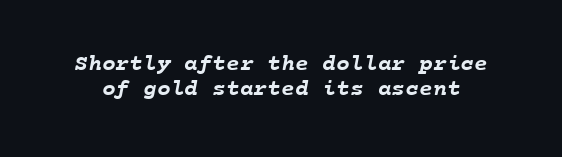
Q: Is the text bold? A: Yes.
Q: Is the text underlined? A: No.
Q: Is the spacing between letters normal or unusually wide? A: Normal.
Q: Is the spacing between lines tight, normal or loose? A: Tight.
